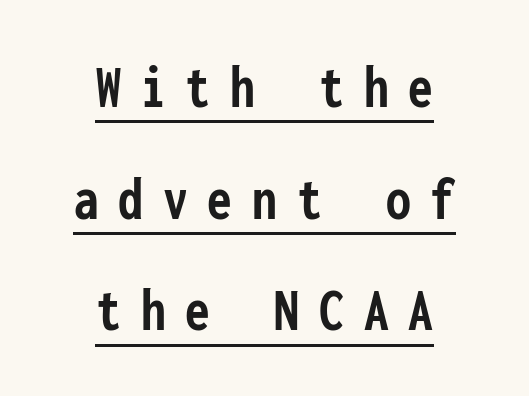
The image shows 62 px semibold, condensed sans-serif type, upright, monospaced; set centered, line spacing 1.8x, unusually wide letter spacing (+0.32 em), underlined; low stroke contrast and a medium x-height.
